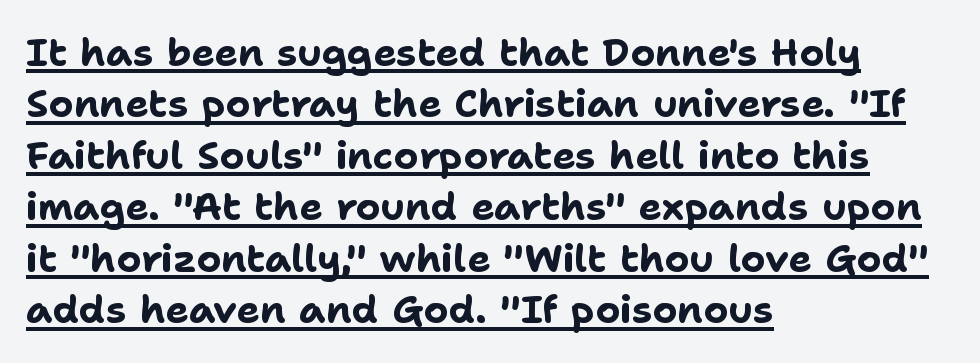
The image shows 39 px bold sans-serif type, upright; set left-aligned, normal line spacing (1.32x), normal letter spacing, underlined; low stroke contrast and a medium x-height.
